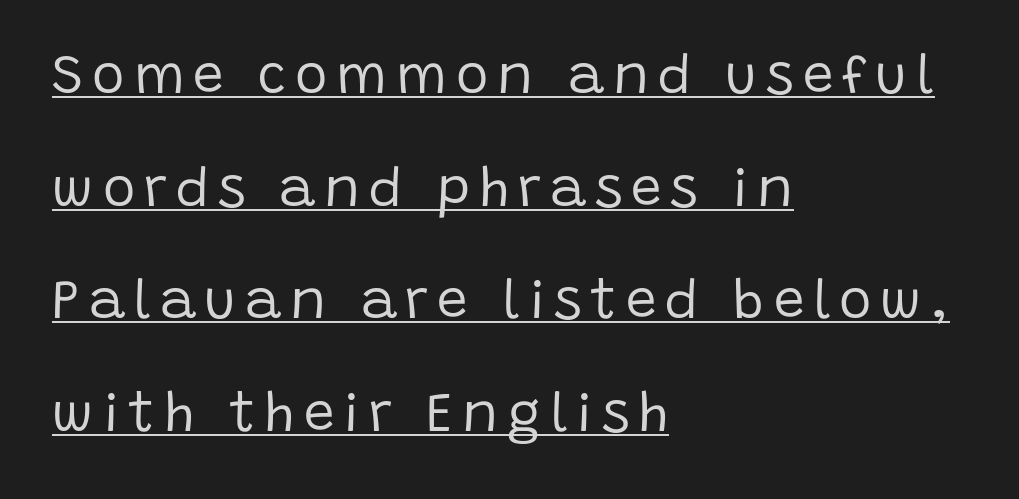
Layout note: lines flush left. Tall strokes in this sample are plumb rather than angled. Stroke mass is kept to a normal reading level or below. Letterform terminals end flat and unadorned throughout the passage. Character widths vary here, with narrow letters taking less room than wide ones. Vertical spacing — loose.
